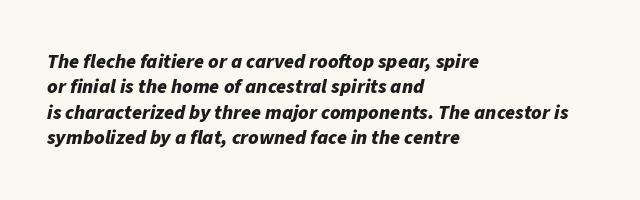
{"italic": "yes", "lean": "right", "slant_degrees": 11, "bold": "yes", "underline": "no", "align": "left", "line_spacing": "normal", "line_spacing_ratio": 1.27, "letter_spacing": "normal", "letter_spacing_em": 0.0, "glyph_px": 20}
